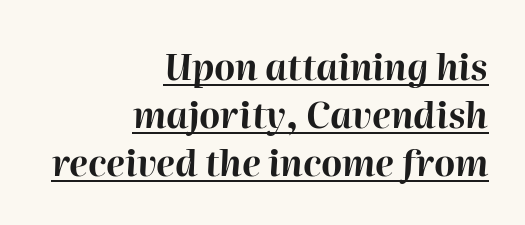
The image shows 36 px bold type, italic (leaning right); set right-aligned, normal line spacing (1.33x), normal letter spacing, underlined; high stroke contrast and a medium x-height.
